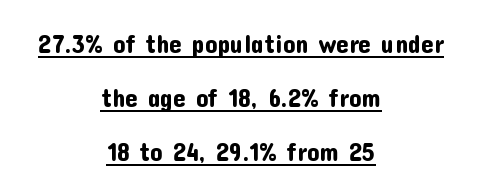
{"italic": "no", "underline": "yes", "align": "center", "line_spacing": "loose", "line_spacing_ratio": 2.17, "letter_spacing": "normal", "letter_spacing_em": 0.0, "glyph_px": 25}
